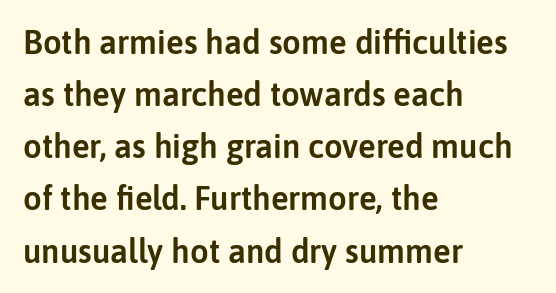
{"serif": "no", "italic": "no", "width": "normal", "stroke_contrast": "low", "x_height": "medium", "monospaced": "no", "underline": "no", "align": "left", "line_spacing": "normal", "line_spacing_ratio": 1.58, "letter_spacing": "normal", "letter_spacing_em": 0.0, "glyph_px": 33}
